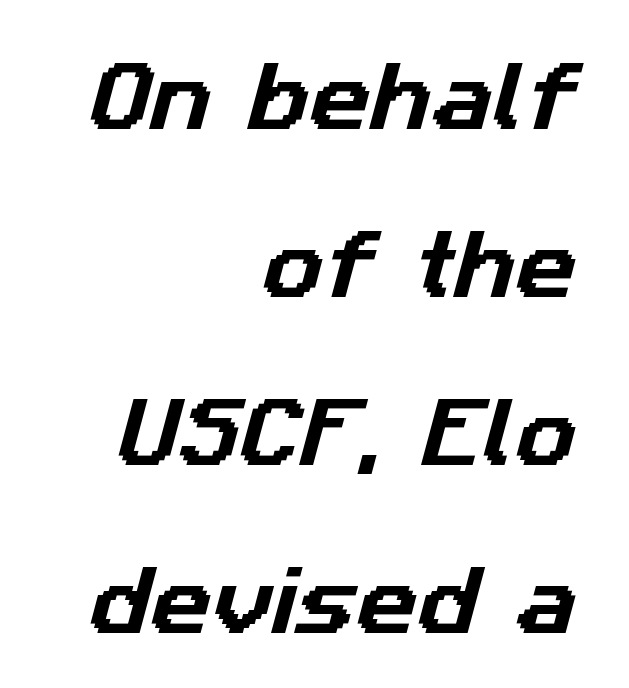
Q: Is the typeface a serif or a sans-serif typeface? A: Sans-serif.
Q: Is the text underlined? A: No.
Q: How is the paragraph aligned? A: Right-aligned.
Q: Is the spacing between letters normal or unusually wide? A: Normal.
Q: Is the spacing between lines tight, normal or loose? A: Loose.
Q: Width (condensed, normal, or wide)? A: Normal.
Q: Stroke contrast? A: Low.
Q: x-height? A: Medium.
Q: Monospaced? A: No.
